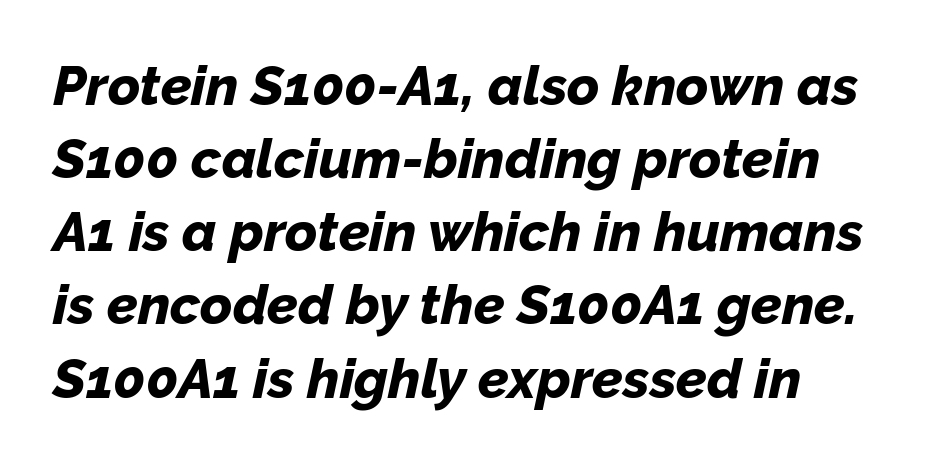
The image shows 55 px bold type, italic (leaning right); set left-aligned, normal line spacing (1.33x), normal letter spacing, not underlined; low stroke contrast and a medium x-height.
